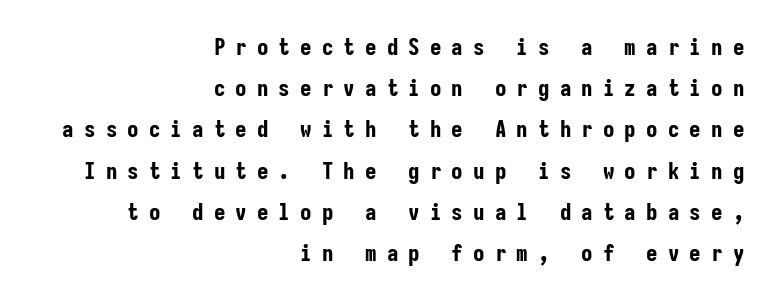
The axis of the letterforms is exactly vertical. Every row of glyphs terminates at an identical x-position on the right. You'd pick this weight for a headline — it's a proper bold. The rendering inserts visible extra space after every character. The specimen omits any rule beneath the text block's lines.
